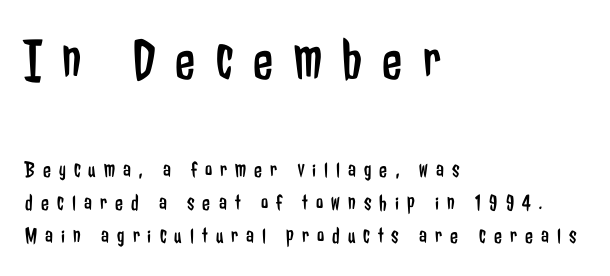
The face used here is proportionally spaced, like ordinary book or web type. These lines sit exactly where default settings would place them. Is this a sans? Yes — the strokes have no serifs. The upper block of text is set noticeably larger than the block beneath it. Compared with typical body copy, the letter spacing here is much looser. A student would call this left alignment; a typographer would say flush left, rag right.
